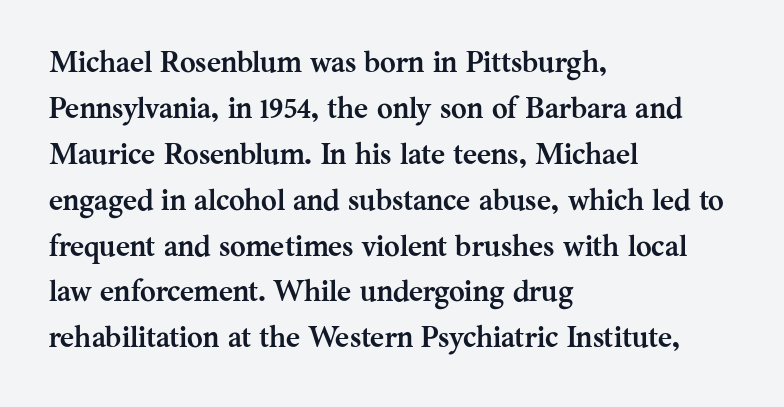
Q: Is the text bold? A: Yes.
Q: Is the text italic (slanted)? A: No, it is upright.
Q: Is the typeface a serif or a sans-serif typeface? A: Serif.
Q: Is the text underlined? A: No.
Q: How is the paragraph aligned? A: Left-aligned.
Q: Is the spacing between letters normal or unusually wide? A: Normal.
Q: Is the spacing between lines tight, normal or loose? A: Normal.
Q: Width (condensed, normal, or wide)? A: Normal.
Q: Stroke contrast? A: Medium.
Q: x-height? A: Medium.
Q: Monospaced? A: No.
